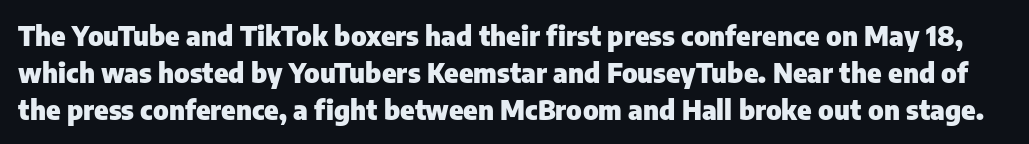
{"italic": "no", "bold": "yes", "underline": "no", "line_spacing": "normal", "line_spacing_ratio": 1.37, "letter_spacing": "normal", "letter_spacing_em": 0.0, "glyph_px": 27}
